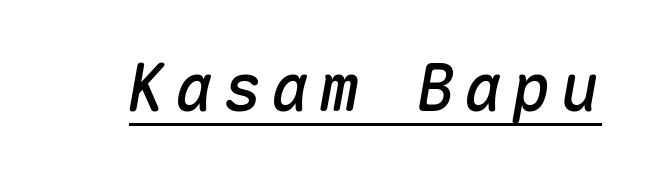
{"italic": "yes", "lean": "right", "slant_degrees": 10, "width": "normal", "stroke_contrast": "medium", "x_height": "medium", "monospaced": "yes", "underline": "yes", "glyph_px": 65}
